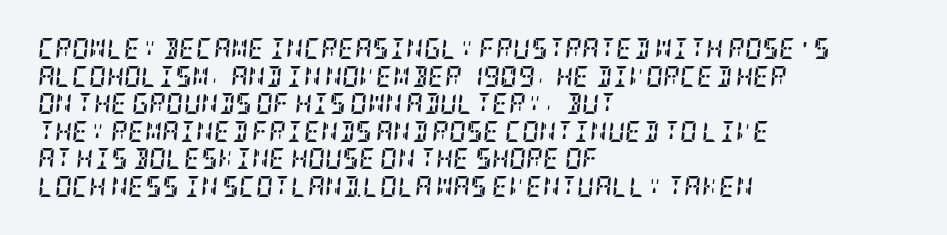
Q: Is the text bold? A: Yes.
Q: Is the text italic (slanted)? A: Yes, it leans right by about 5 degrees.
Q: Is the text underlined? A: No.
Q: How is the paragraph aligned? A: Left-aligned.
Q: Is the spacing between letters normal or unusually wide? A: Normal.
Q: Is the spacing between lines tight, normal or loose? A: Normal.
